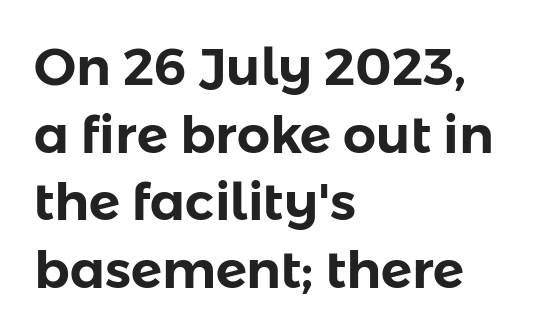
The image shows 52 px sans-serif type, upright; set left-aligned, normal line spacing (1.3x), normal letter spacing, not underlined; low stroke contrast and a medium x-height.
